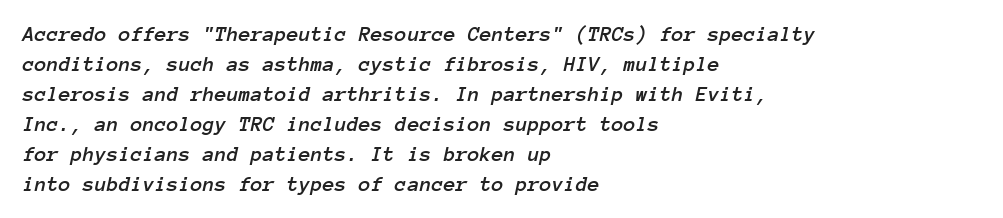
The image shows 22 px text type, italic (leaning right); set left-aligned, normal line spacing (1.36x), normal letter spacing, not underlined.
